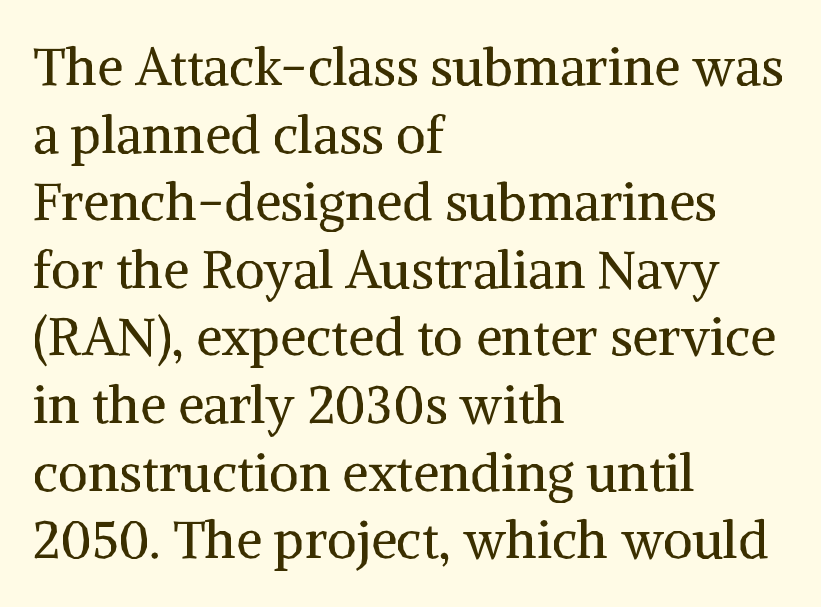
{"serif": "yes", "italic": "no", "bold": "no", "weight": "regular", "width": "normal", "stroke_contrast": "medium", "x_height": "medium", "monospaced": "no", "underline": "no", "align": "left", "line_spacing": "normal", "line_spacing_ratio": 1.3, "letter_spacing": "normal", "letter_spacing_em": 0.0, "glyph_px": 52}
